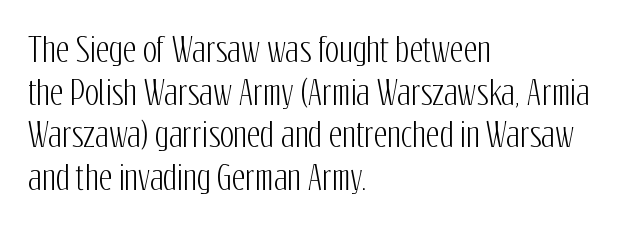
Quick note: not italic, upright. The compositor pushed each line to the left boundary. The vertical gap from one line to the next is medium. A typesetter would call this zero additional tracking. Nothing sits at the stroke ends, so this counts as sans-serif.
